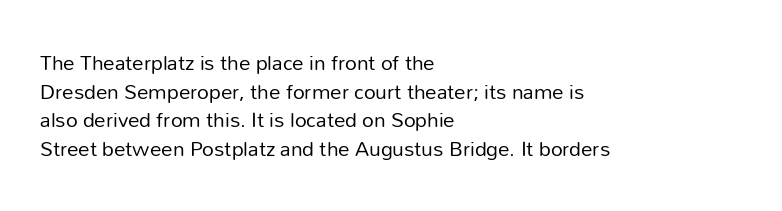
Q: Is the text bold? A: No.
Q: Is the text italic (slanted)? A: No, it is upright.
Q: Is the text underlined? A: No.
Q: How is the paragraph aligned? A: Left-aligned.
Q: Is the spacing between letters normal or unusually wide? A: Normal.
Q: Is the spacing between lines tight, normal or loose? A: Normal.
